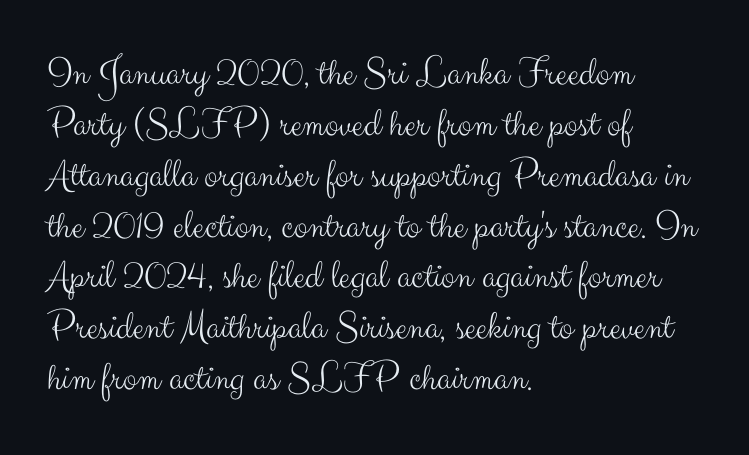
Q: Is the text bold? A: No.
Q: Is the text italic (slanted)? A: Yes.
Q: Is the typeface a serif or a sans-serif typeface? A: Sans-serif.
Q: Is the text underlined? A: No.
Q: How is the paragraph aligned? A: Left-aligned.
Q: Is the spacing between letters normal or unusually wide? A: Normal.
Q: Width (condensed, normal, or wide)? A: Normal.
Q: Stroke contrast? A: Medium.
Q: x-height? A: Small.
Q: Monospaced? A: No.
